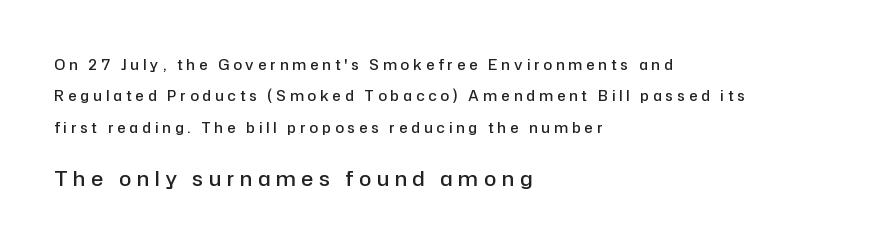
{"italic": "no", "bold": "semi", "underline": "no", "align": "left", "line_spacing": "loose", "line_spacing_ratio": 2.25, "letter_spacing": "wide", "letter_spacing_em": 0.3, "larger_block": "second", "size_ratio": 1.43, "glyph_px": 20}
